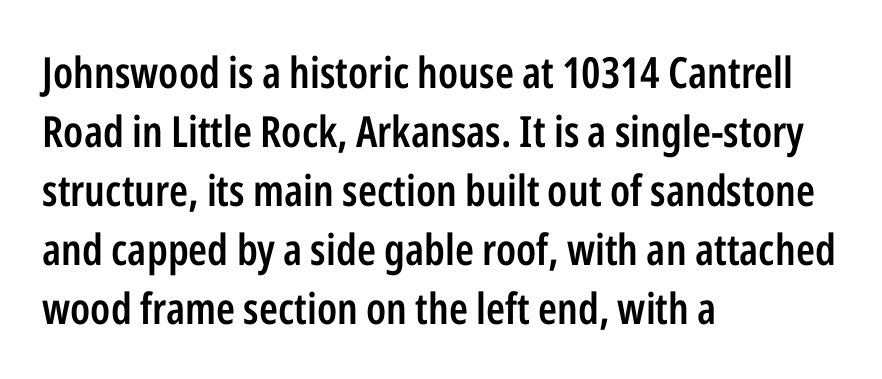
Q: Is the text bold? A: Semi-bold.
Q: Is the text italic (slanted)? A: No, it is upright.
Q: Is the typeface a serif or a sans-serif typeface? A: Sans-serif.
Q: Is the text underlined? A: No.
Q: How is the paragraph aligned? A: Left-aligned.
Q: Is the spacing between letters normal or unusually wide? A: Normal.
Q: Is the spacing between lines tight, normal or loose? A: Normal.
Q: Width (condensed, normal, or wide)? A: Condensed.
Q: Stroke contrast? A: Low.
Q: x-height? A: Medium.
Q: Monospaced? A: No.
